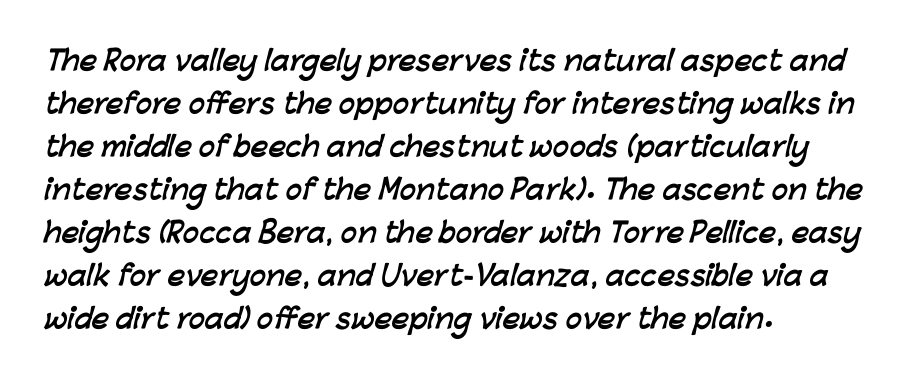
The image shows 27 px bold type; set left-aligned, normal line spacing (1.59x), normal letter spacing, not underlined.
